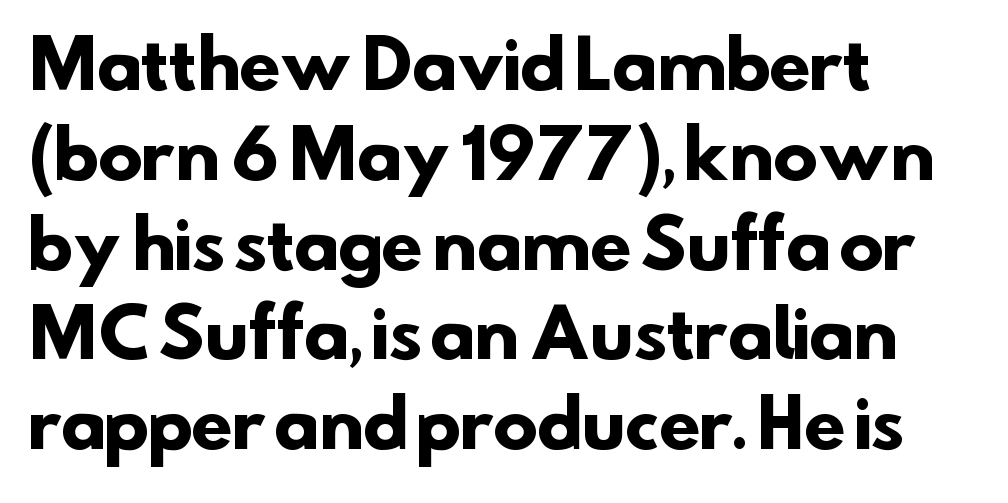
{"serif": "no", "bold": "yes", "weight": "heavy", "width": "normal", "stroke_contrast": "low", "x_height": "small", "monospaced": "no", "underline": "no", "align": "left", "line_spacing": "normal", "line_spacing_ratio": 1.34, "letter_spacing": "normal", "letter_spacing_em": 0.0, "glyph_px": 67}
